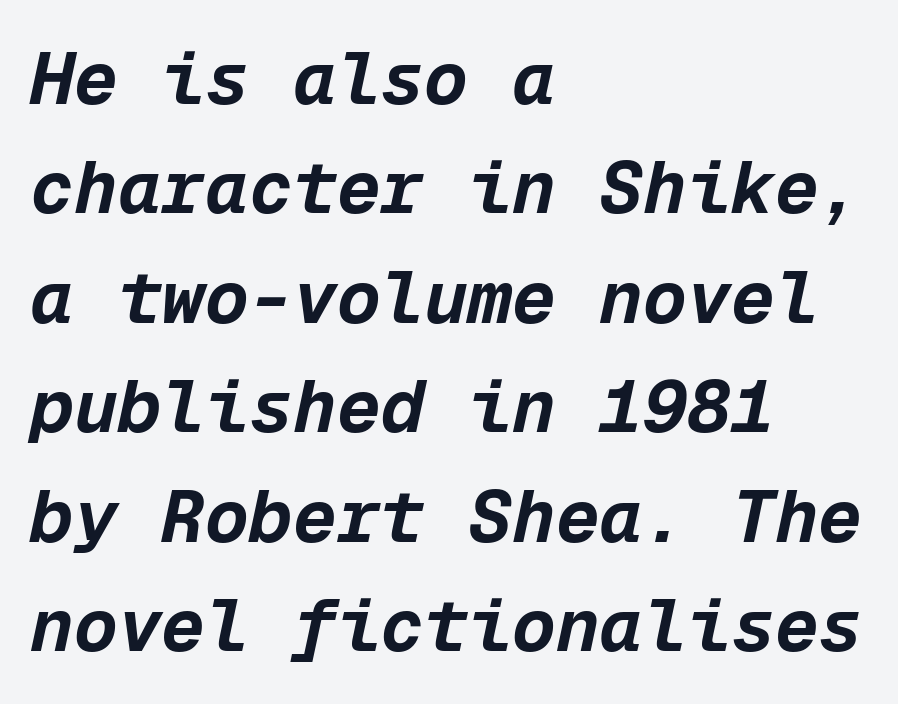
Do the characters align in a grid? Yes, the font is monospaced. Descenders are the only things crossing below the line. Is the block centered? No — it sits flush against the left margin. Summary of weight: heavy, a full bold. Italic? Definitely — the glyphs are oblique.
